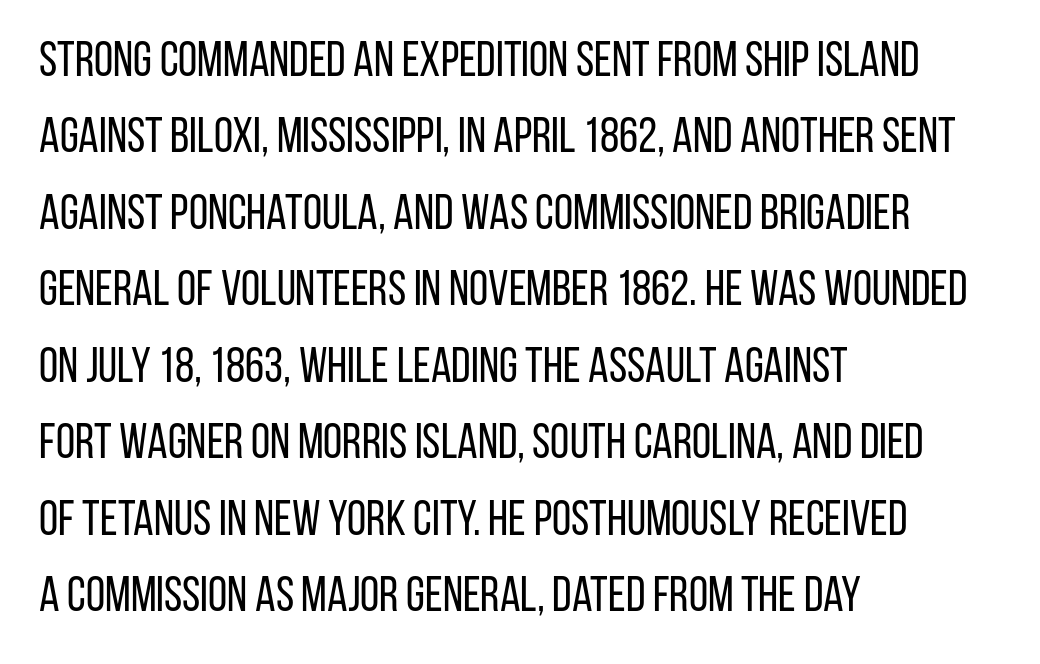
Q: Is the text bold? A: No.
Q: Is the text italic (slanted)? A: No, it is upright.
Q: Is the typeface a serif or a sans-serif typeface? A: Sans-serif.
Q: Is the text underlined? A: No.
Q: How is the paragraph aligned? A: Left-aligned.
Q: Is the spacing between letters normal or unusually wide? A: Normal.
Q: Is the spacing between lines tight, normal or loose? A: Normal.
Q: Width (condensed, normal, or wide)? A: Condensed.
Q: Stroke contrast? A: Low.
Q: x-height? A: Large.
Q: Monospaced? A: No.
